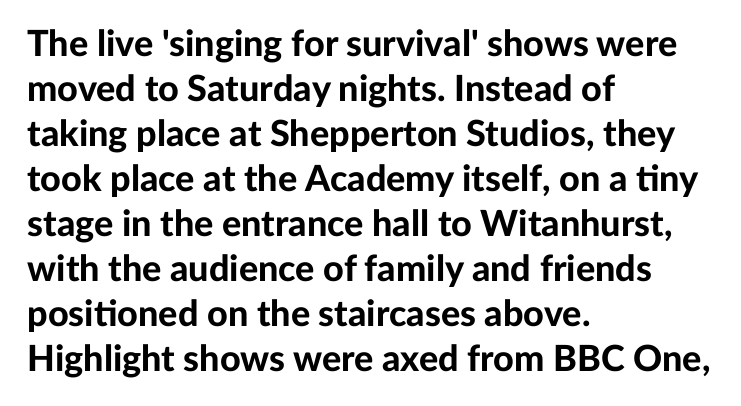
{"serif": "no", "italic": "no", "bold": "yes", "weight": "bold", "width": "normal", "stroke_contrast": "low", "x_height": "medium", "monospaced": "no", "underline": "no", "align": "left", "line_spacing": "normal", "line_spacing_ratio": 1.25, "letter_spacing": "normal", "letter_spacing_em": 0.0, "glyph_px": 36}
